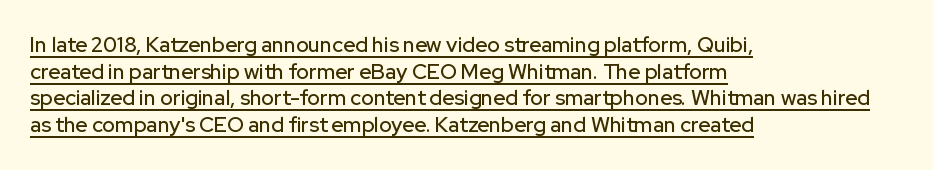
Q: Is the text italic (slanted)? A: No, it is upright.
Q: Is the text underlined? A: Yes.
Q: How is the paragraph aligned? A: Left-aligned.
Q: Is the spacing between letters normal or unusually wide? A: Normal.
Q: Is the spacing between lines tight, normal or loose? A: Normal.
